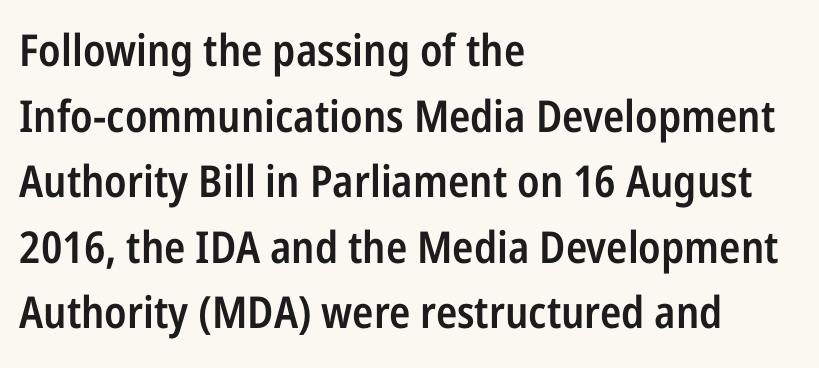
Q: Is the text bold? A: Semi-bold.
Q: Is the text italic (slanted)? A: No, it is upright.
Q: Is the typeface a serif or a sans-serif typeface? A: Sans-serif.
Q: Is the text underlined? A: No.
Q: How is the paragraph aligned? A: Left-aligned.
Q: Is the spacing between letters normal or unusually wide? A: Normal.
Q: Is the spacing between lines tight, normal or loose? A: Normal.
Q: Width (condensed, normal, or wide)? A: Condensed.
Q: Stroke contrast? A: Low.
Q: x-height? A: Medium.
Q: Monospaced? A: No.
